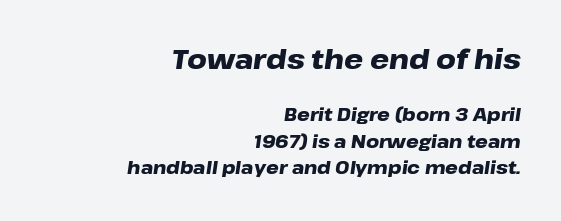
Q: Is the text bold? A: Yes.
Q: Is the text italic (slanted)? A: Yes, it leans right by about 8 degrees.
Q: Is the text underlined? A: No.
Q: How is the paragraph aligned? A: Right-aligned.
Q: Is the spacing between letters normal or unusually wide? A: Normal.
Q: Is the spacing between lines tight, normal or loose? A: Normal.
Q: Which block of text is set in a larger size, the first (top) or the second (bottom)? A: The first (top) one.
